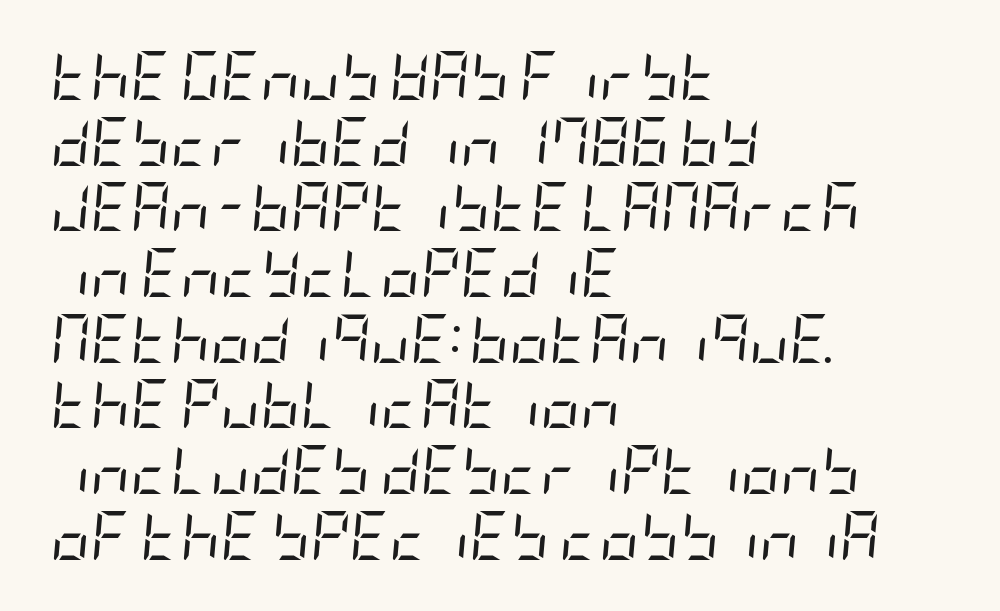
The image shows 49 px regular-weight, condensed type, italic (leaning right); set left-aligned, normal line spacing (1.34x), normal letter spacing, not underlined; low stroke contrast and a large x-height.
